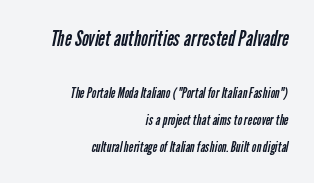
Short note: letters normally spaced. One glance says open: line gaps are wider than usual. The first block has been scaled up relative to the second. The string is rendered with underlining switched off.
